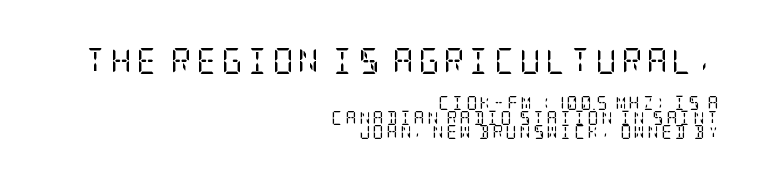
Think standard paragraph weight, or any step lighter than that. Style check: upright. This rendering features lettering with no underline. The ragged edge is on the left, which tells us the setting is flush right.
